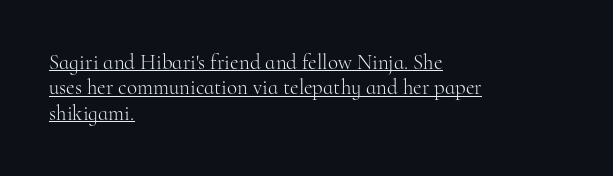
This is the regular roman posture of the typeface. Weight: in the light-to-regular range. Where is the straight margin? On the left. This is underlined copy, the kind a proofreader might mark for attention. The letters sit at their default tracking, neither squeezed nor spread.
